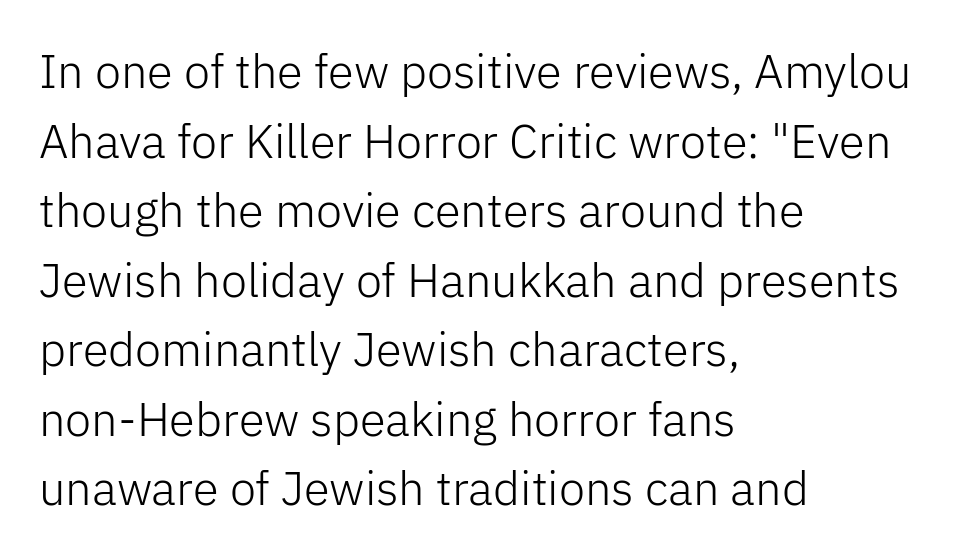
The image shows 47 px light sans-serif type, upright; set left-aligned, normal line spacing (1.48x), normal letter spacing, not underlined; low stroke contrast and a medium x-height.
